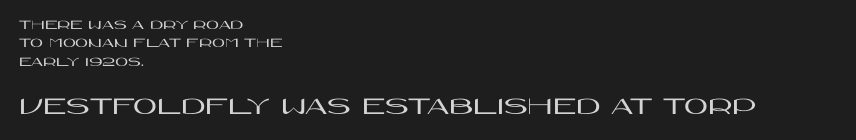
Q: Is the text italic (slanted)? A: No, it is upright.
Q: Is the text underlined? A: No.
Q: How is the paragraph aligned? A: Left-aligned.
Q: Is the spacing between letters normal or unusually wide? A: Normal.
Q: Is the spacing between lines tight, normal or loose? A: Normal.
Q: Which block of text is set in a larger size, the first (top) or the second (bottom)? A: The second (bottom) one.
